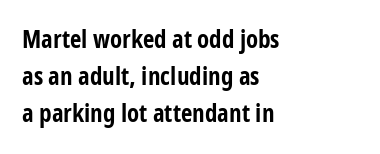
{"italic": "no", "bold": "yes", "underline": "no", "align": "left", "line_spacing": "normal", "line_spacing_ratio": 1.49, "letter_spacing": "normal", "letter_spacing_em": 0.0, "glyph_px": 25}
